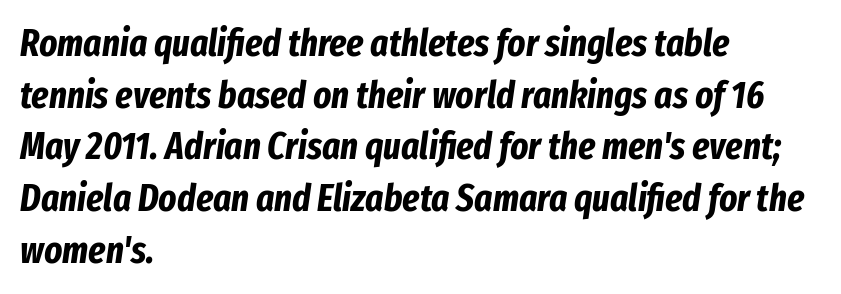
{"italic": "yes", "lean": "right", "slant_degrees": 8, "bold": "yes", "weight": "bold", "width": "condensed", "stroke_contrast": "low", "x_height": "medium", "monospaced": "no", "underline": "no", "align": "left", "line_spacing": "normal", "line_spacing_ratio": 1.36, "letter_spacing": "normal", "letter_spacing_em": 0.0, "glyph_px": 38}
